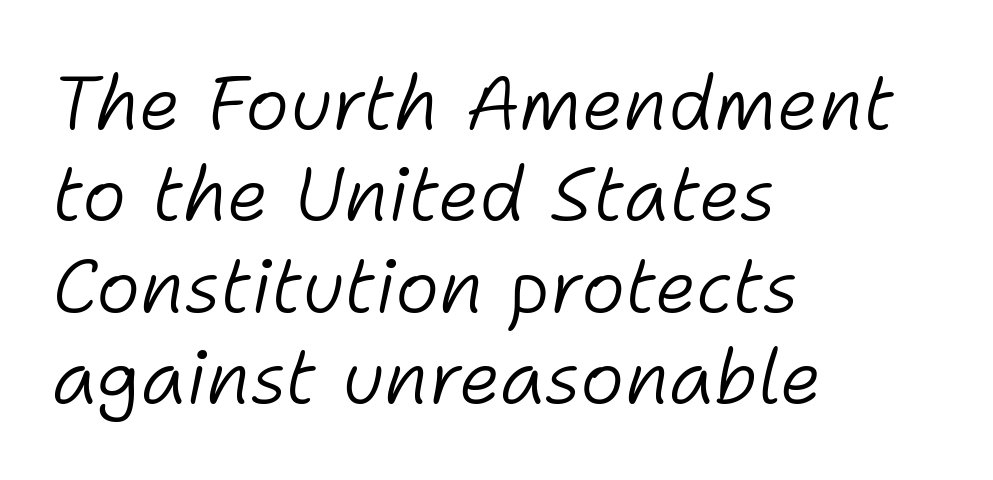
The strokes are not fattened; the text isn't bold. The text carries the slant typical of an italic or oblique font. The compositor pushed each line to the left boundary. Nothing unusual about the tracking: characters are spaced as the font intends. The foot of each line stays bare and open.
